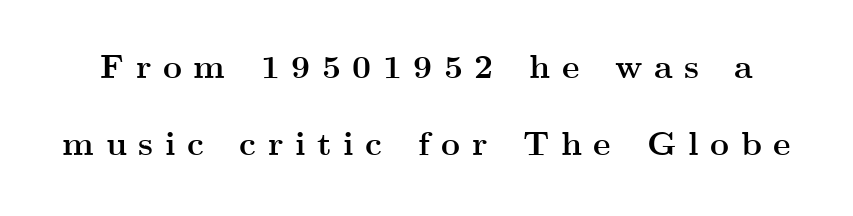
The image shows 33 px semibold, wide serif type, upright; set loose line spacing (2.32x), unusually wide letter spacing (+0.35 em), not underlined; medium stroke contrast and a small x-height.
